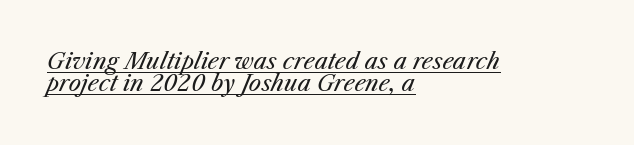
{"italic": "yes", "lean": "right", "slant_degrees": 25, "bold": "no", "underline": "yes", "align": "left", "line_spacing": "tight", "line_spacing_ratio": 1.01, "letter_spacing": "normal", "letter_spacing_em": 0.0, "glyph_px": 22}
